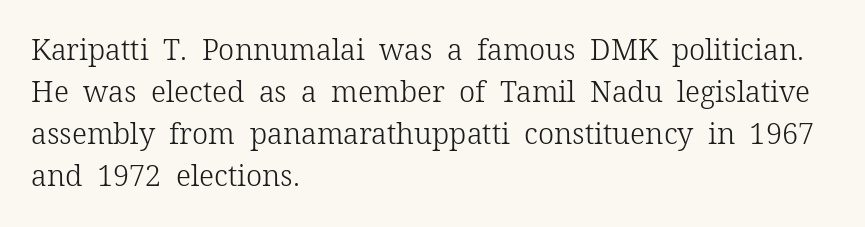
Q: Is the text bold? A: No.
Q: Is the text italic (slanted)? A: No, it is upright.
Q: Is the typeface a serif or a sans-serif typeface? A: Serif.
Q: Is the text underlined? A: No.
Q: How is the paragraph aligned? A: Left-aligned.
Q: Is the spacing between letters normal or unusually wide? A: Normal.
Q: Is the spacing between lines tight, normal or loose? A: Normal.
Q: Width (condensed, normal, or wide)? A: Normal.
Q: Stroke contrast? A: Low.
Q: x-height? A: Medium.
Q: Monospaced? A: No.
